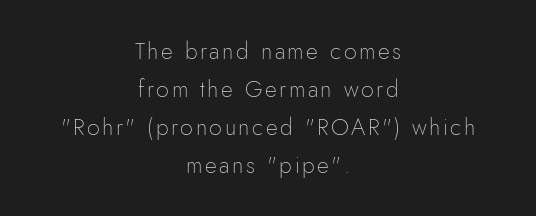
The image shows 23 px text type, upright; set centered, normal line spacing (1.65x), not underlined.
